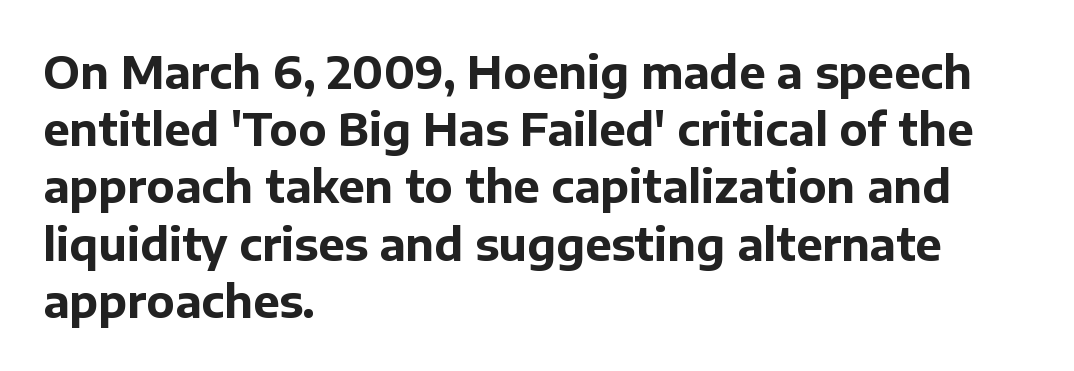
The image shows 44 px bold sans-serif type, upright; set left-aligned, normal line spacing (1.3x), normal letter spacing, not underlined; low stroke contrast and a medium x-height.
